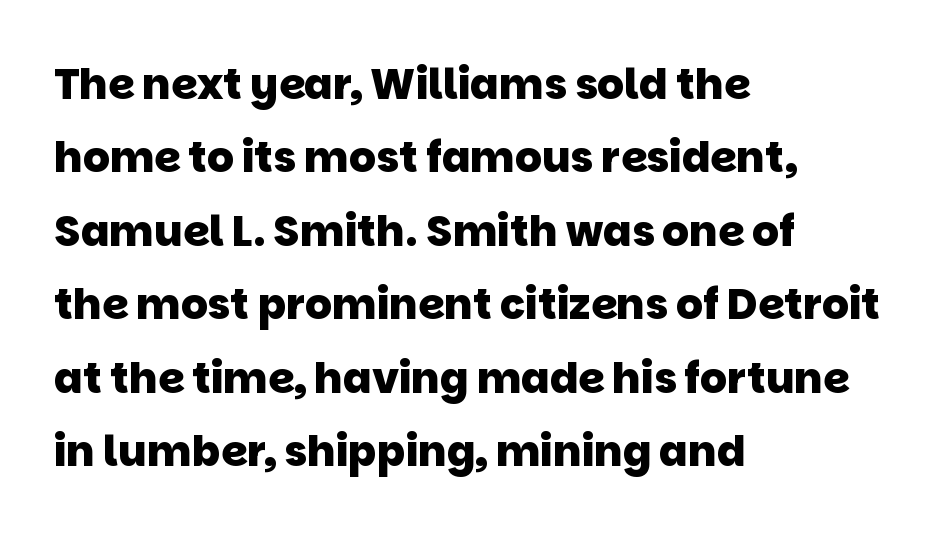
Q: Is the text bold? A: Yes.
Q: Is the typeface a serif or a sans-serif typeface? A: Sans-serif.
Q: Is the text underlined? A: No.
Q: How is the paragraph aligned? A: Left-aligned.
Q: Is the spacing between letters normal or unusually wide? A: Normal.
Q: Width (condensed, normal, or wide)? A: Normal.
Q: Stroke contrast? A: Low.
Q: x-height? A: Large.
Q: Monospaced? A: No.
